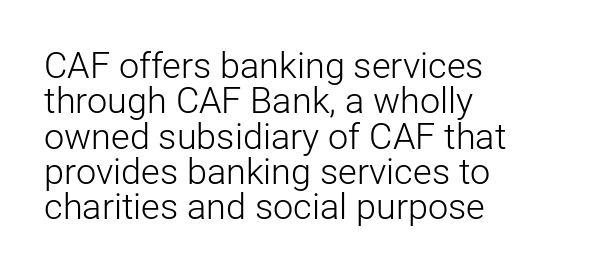
These lines are rendered in a variable-pitch font. Descenders are the only things crossing below the line. Look at the bottom of the vertical strokes: they stop flat, with no serifs. How are the letters spaced? Ordinarily, with no added tracking. Posture: upright roman.
